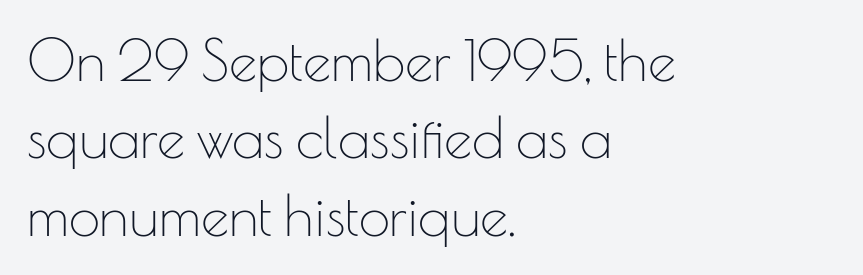
{"serif": "no", "italic": "no", "bold": "no", "weight": "thin", "width": "normal", "stroke_contrast": "low", "x_height": "small", "monospaced": "no", "underline": "no", "align": "left", "line_spacing": "normal", "line_spacing_ratio": 1.38, "letter_spacing": "normal", "letter_spacing_em": 0.0, "glyph_px": 56}
